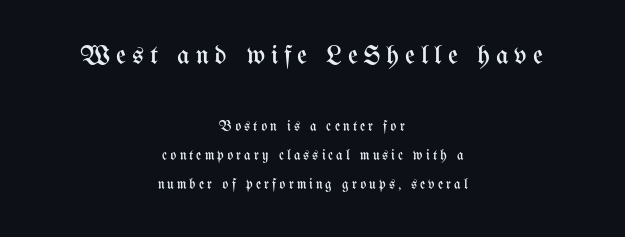
Stems and bowls with no extra thickness — not bold. This rendering uses center alignment, leaving both contours irregular but symmetric. Nope, not italic — everything's standing straight. The block of text is sparse from top to bottom, with ample space between rows. Typesetter's note — upper block bumped up in size, lower block left smaller. Check under the words: just untouched page.
